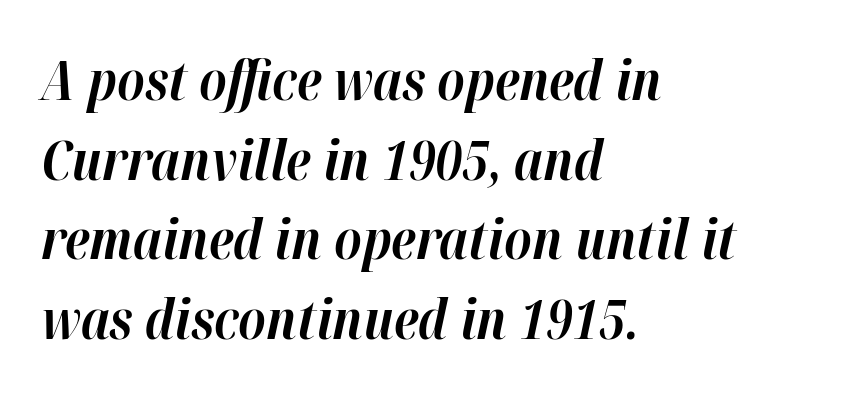
Summary of vertical rhythm: regular, with standard interline spacing. If you drew a ruler down the left edge, every line would touch it. You could not count columns in this text — the font is proportionally spaced. Slanted lettering throughout. Every letter is thick-stroked: bold, no question.
